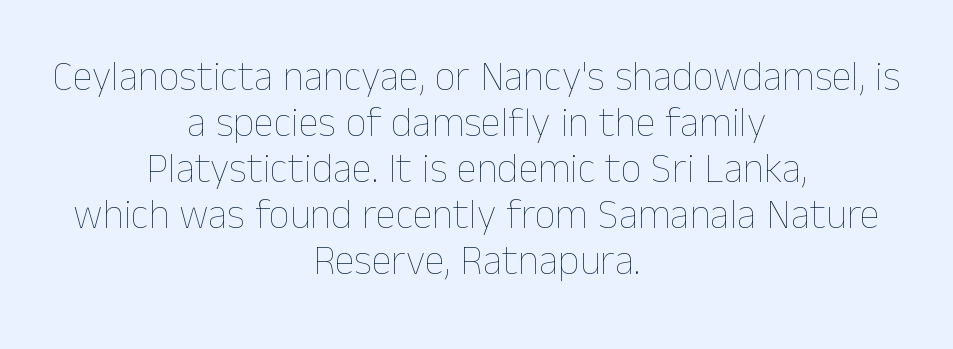
The image shows 41 px thin type, upright; set centered, tight line spacing (1.12x), normal letter spacing, not underlined; low stroke contrast and a medium x-height.
